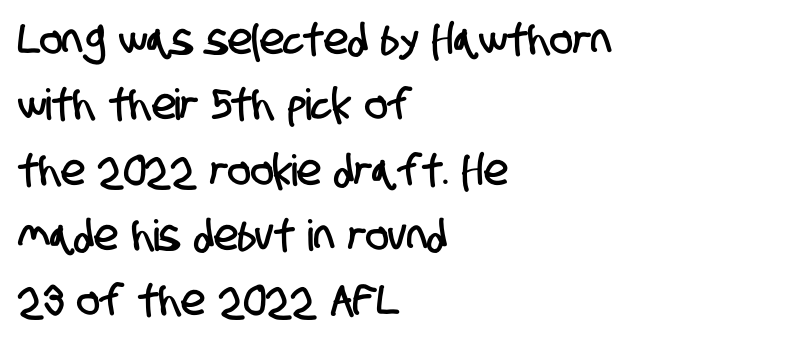
{"serif": "no", "width": "condensed", "stroke_contrast": "low", "x_height": "large", "monospaced": "no", "underline": "no", "align": "left", "line_spacing": "normal", "line_spacing_ratio": 1.52, "letter_spacing": "normal", "letter_spacing_em": 0.0, "glyph_px": 43}
